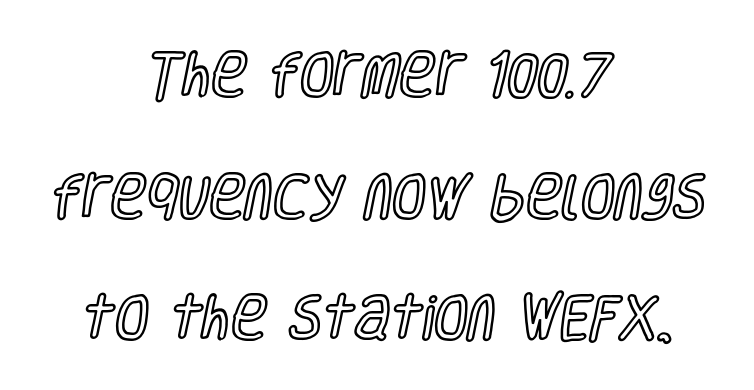
Q: Is the text italic (slanted)? A: Yes.
Q: Is the text underlined? A: No.
Q: How is the paragraph aligned? A: Centered.
Q: Is the spacing between letters normal or unusually wide? A: Normal.
Q: Is the spacing between lines tight, normal or loose? A: Loose.
Q: Width (condensed, normal, or wide)? A: Condensed.
Q: x-height? A: Large.
Q: Monospaced? A: No.
